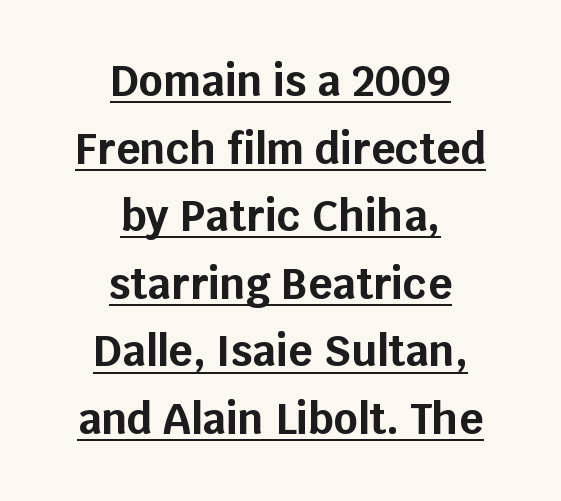
{"serif": "no", "italic": "no", "bold": "yes", "weight": "bold", "width": "normal", "stroke_contrast": "low", "x_height": "large", "monospaced": "no", "underline": "yes", "align": "center", "line_spacing": "normal", "line_spacing_ratio": 1.61, "letter_spacing": "normal", "letter_spacing_em": 0.0, "glyph_px": 42}
